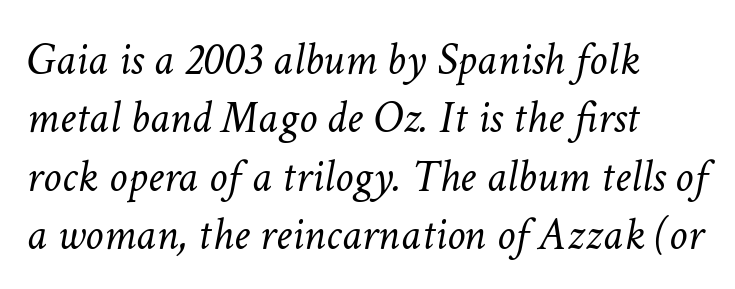
The weight would be labelled regular, book, light, or lighter still. This rendering uses left alignment, leaving the right contour irregular. The leading is moderate, giving the passage an even texture. Slanted lettering throughout.
